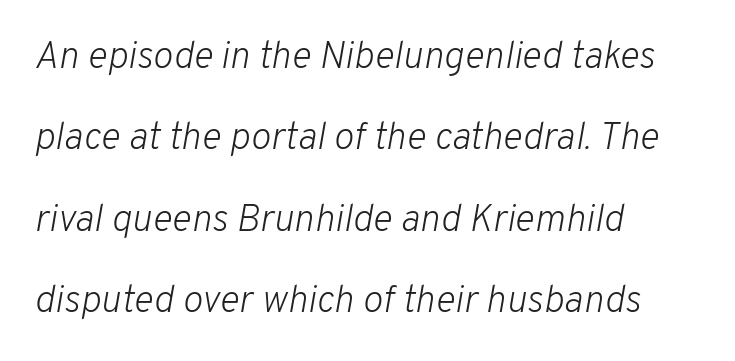
Q: Is the text bold? A: No.
Q: Is the text italic (slanted)? A: Yes, it leans right by about 10 degrees.
Q: Is the text underlined? A: No.
Q: How is the paragraph aligned? A: Left-aligned.
Q: Is the spacing between letters normal or unusually wide? A: Normal.
Q: Is the spacing between lines tight, normal or loose? A: Loose.
Q: Width (condensed, normal, or wide)? A: Normal.
Q: Stroke contrast? A: Low.
Q: x-height? A: Medium.
Q: Monospaced? A: No.
